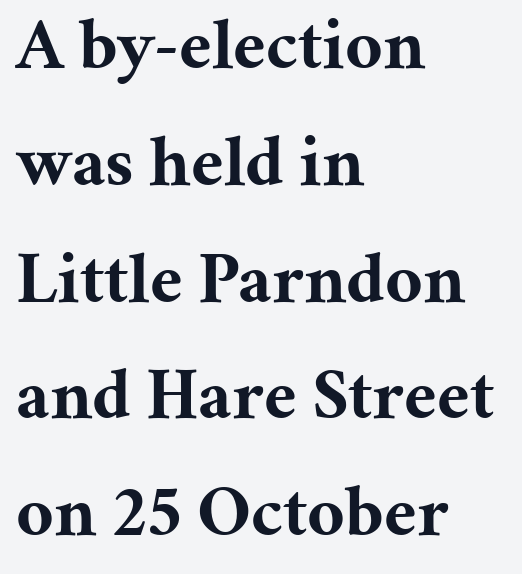
The image shows 73 px bold serif type, upright; set left-aligned, normal line spacing (1.6x), normal letter spacing, not underlined; medium stroke contrast and a medium x-height.
